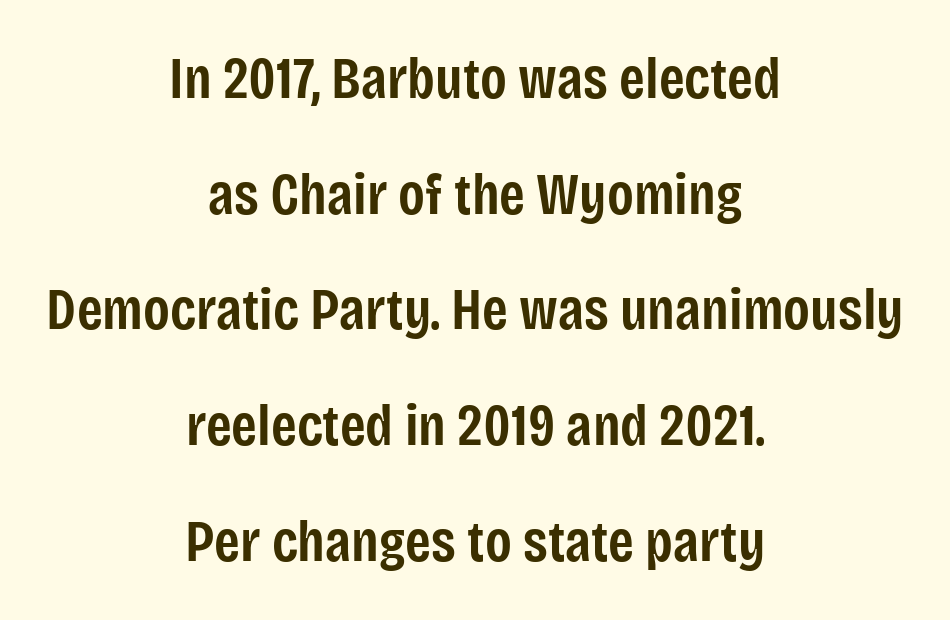
The image shows 59 px semibold, condensed sans-serif type, upright; set centered, loose line spacing (1.96x), normal letter spacing, not underlined; low stroke contrast and a large x-height.
